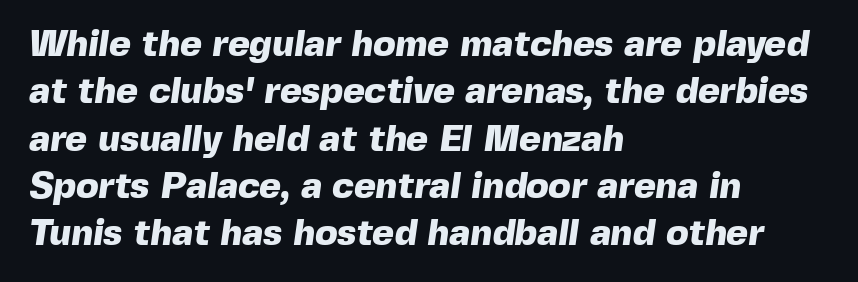
{"serif": "no", "bold": "yes", "weight": "heavy", "width": "normal", "x_height": "medium", "monospaced": "no", "underline": "no", "align": "left", "line_spacing": "normal", "line_spacing_ratio": 1.28, "letter_spacing": "normal", "letter_spacing_em": 0.0, "glyph_px": 37}
